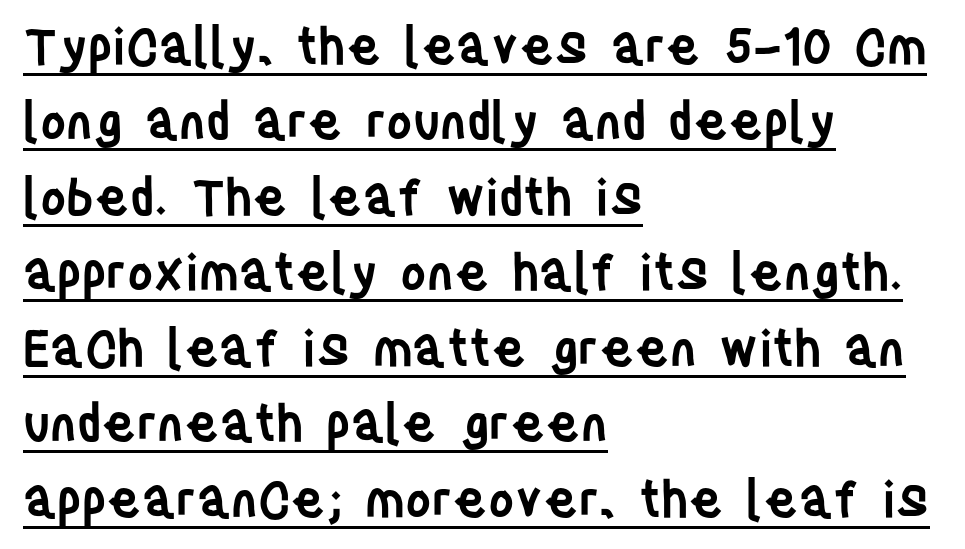
{"serif": "no", "italic": "no", "bold": "semi", "weight": "semibold", "width": "condensed", "stroke_contrast": "low", "x_height": "large", "monospaced": "no", "underline": "yes", "align": "left", "line_spacing": "normal", "line_spacing_ratio": 1.51, "letter_spacing": "normal", "letter_spacing_em": 0.0, "glyph_px": 50}
